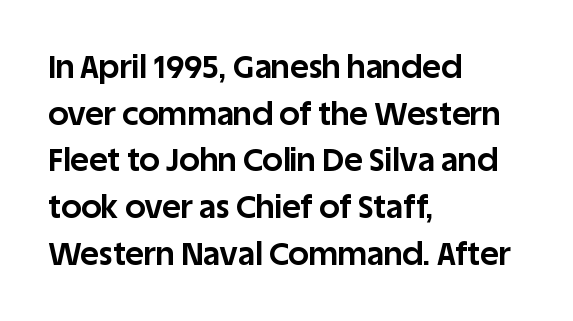
{"serif": "no", "italic": "no", "bold": "yes", "weight": "bold", "width": "normal", "stroke_contrast": "low", "x_height": "large", "monospaced": "no", "underline": "no", "align": "left", "line_spacing": "normal", "line_spacing_ratio": 1.46, "letter_spacing": "normal", "letter_spacing_em": 0.0, "glyph_px": 32}
